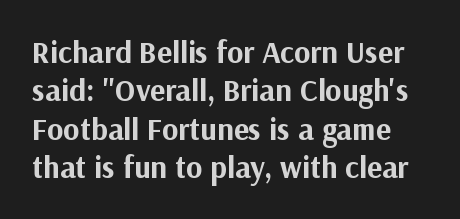
Q: Is the text bold? A: Yes.
Q: Is the text italic (slanted)? A: No, it is upright.
Q: Is the typeface a serif or a sans-serif typeface? A: Sans-serif.
Q: Is the text underlined? A: No.
Q: Is the spacing between letters normal or unusually wide? A: Normal.
Q: Width (condensed, normal, or wide)? A: Normal.
Q: Stroke contrast? A: Medium.
Q: x-height? A: Medium.
Q: Monospaced? A: No.
